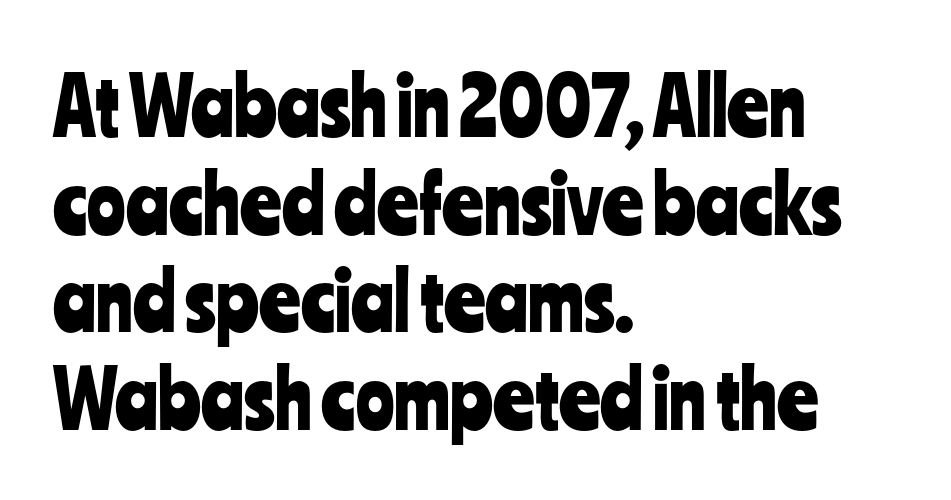
The image shows 80 px condensed sans-serif type, upright; set left-aligned, line spacing 1.22x, normal letter spacing, not underlined; low stroke contrast and a medium x-height.
